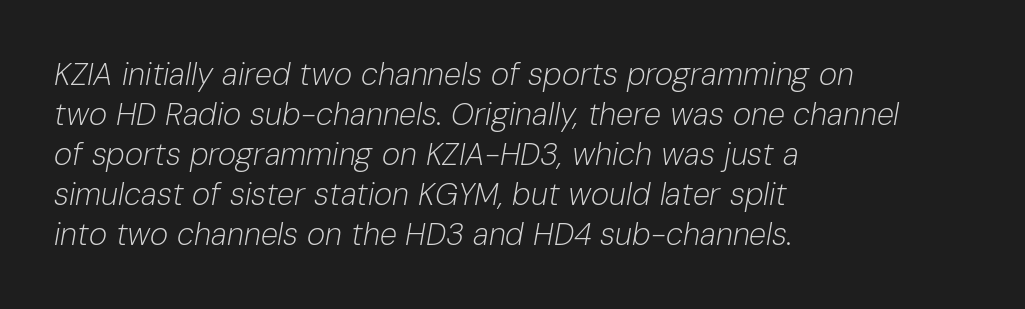
The image shows 31 px light type, italic (leaning right); set left-aligned, normal line spacing (1.29x), normal letter spacing, not underlined; low stroke contrast and a medium x-height.
